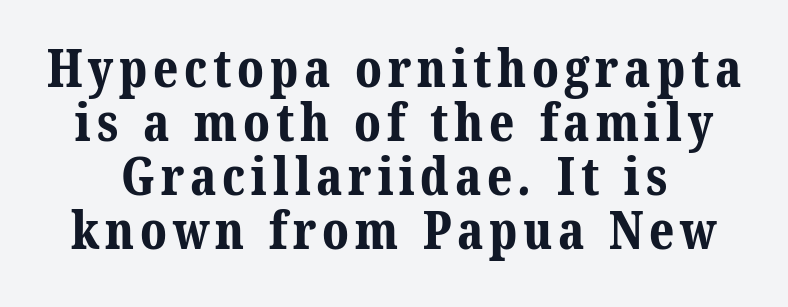
{"serif": "yes", "bold": "yes", "weight": "bold", "width": "normal", "stroke_contrast": "medium", "x_height": "medium", "monospaced": "no", "underline": "no", "line_spacing": "tight", "line_spacing_ratio": 1.04, "glyph_px": 52}
